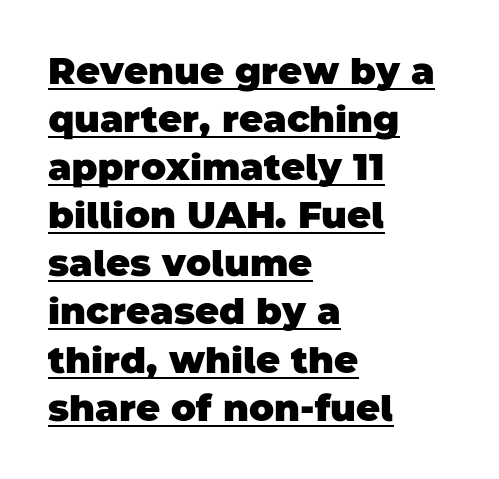
{"serif": "no", "bold": "yes", "weight": "heavy", "width": "normal", "stroke_contrast": "low", "x_height": "large", "monospaced": "no", "underline": "yes", "align": "left", "line_spacing": "normal", "line_spacing_ratio": 1.3, "letter_spacing": "normal", "letter_spacing_em": 0.0, "glyph_px": 37}
